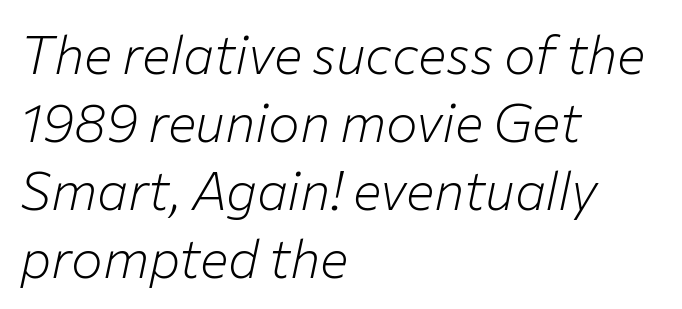
{"italic": "yes", "lean": "right", "slant_degrees": 12, "bold": "no", "weight": "light", "width": "normal", "stroke_contrast": "low", "x_height": "medium", "monospaced": "no", "underline": "no", "align": "left", "line_spacing": "normal", "line_spacing_ratio": 1.28, "letter_spacing": "normal", "letter_spacing_em": 0.0, "glyph_px": 53}
